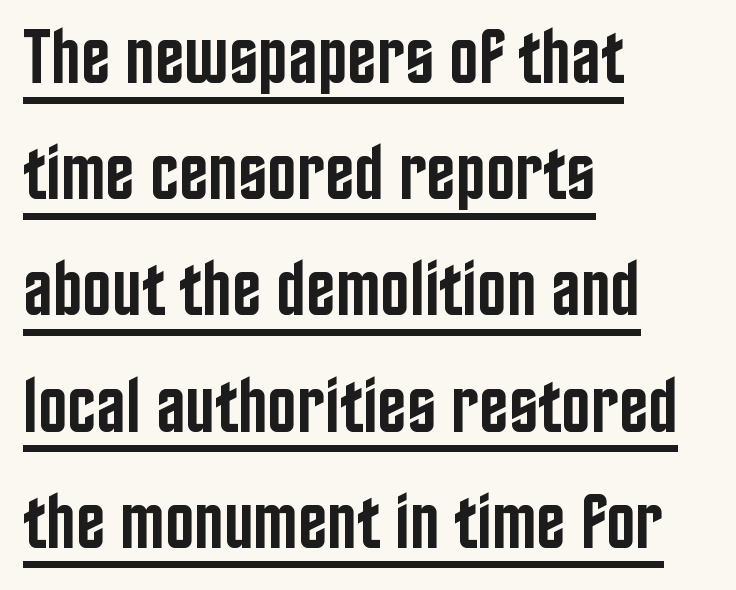
The image shows 78 px semibold, condensed sans-serif type, upright; set left-aligned, normal line spacing (1.49x), normal letter spacing, underlined; low stroke contrast and a large x-height.
